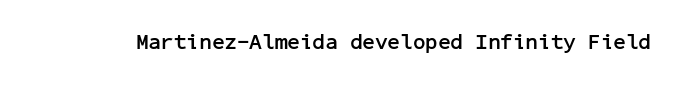
The image shows 22 px bold type, upright; set normal letter spacing, not underlined.
